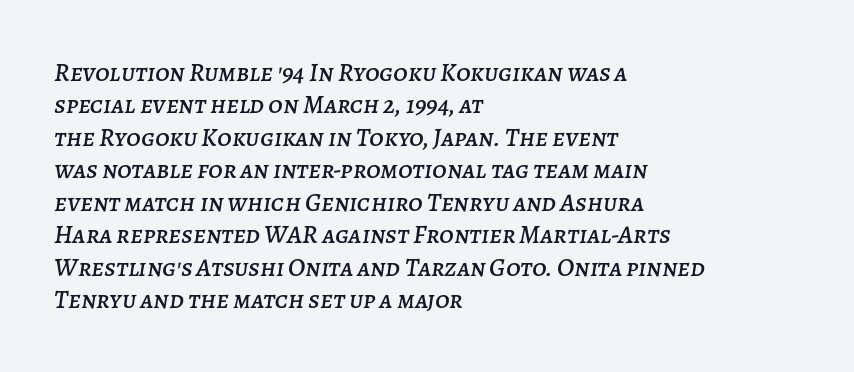
An italicized treatment has been applied to the whole sample. Glance below the letters and you will spot only blank space. A classic flush-left, rag-right setting is used for this passage. Vertical spacing — default.
